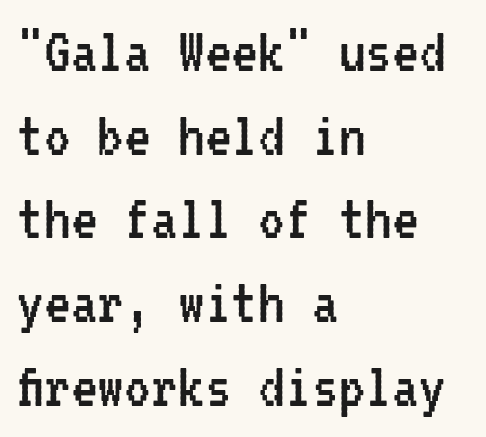
The image shows 67 px regular-weight, condensed sans-serif type, upright, monospaced; set left-aligned, normal line spacing (1.25x), normal letter spacing, not underlined; low stroke contrast and a medium x-height.
